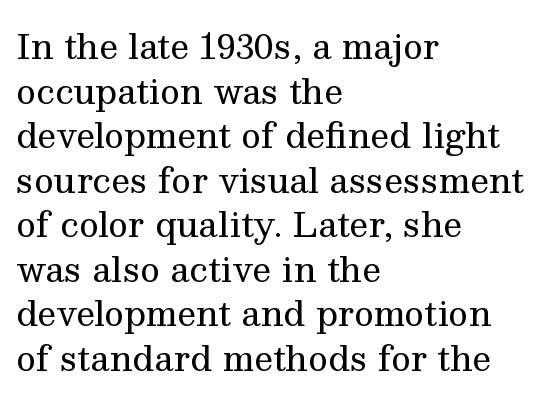
I'd call this a serif setting — the letters wear small feet. Is the letter spacing exaggerated? No — it looks like the ordinary default. Weight: regular or lighter. Compared with typical paragraphs, the rows here are spaced about the same. Nope, not italic — everything's standing straight.
